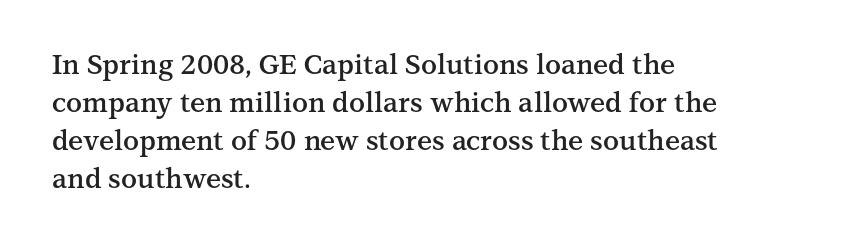
{"italic": "no", "bold": "semi", "underline": "no", "align": "left", "line_spacing": "normal", "line_spacing_ratio": 1.41, "letter_spacing": "normal", "letter_spacing_em": 0.0, "glyph_px": 27}
